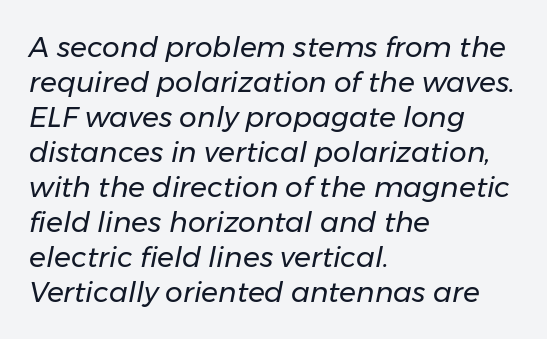
The image shows 28 px regular-weight type, italic (leaning right); set left-aligned, normal line spacing (1.25x), normal letter spacing, not underlined; low stroke contrast and a medium x-height.
